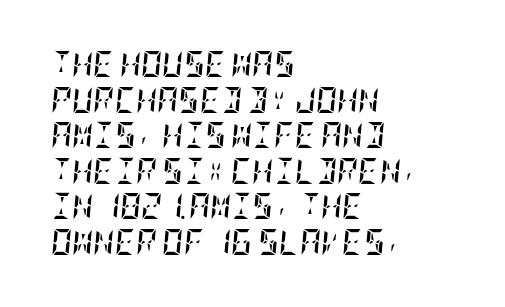
{"italic": "yes", "lean": "right", "slant_degrees": 5, "bold": "yes", "underline": "no", "align": "left", "line_spacing": "normal", "line_spacing_ratio": 1.37, "letter_spacing": "normal", "letter_spacing_em": 0.0, "glyph_px": 26}
